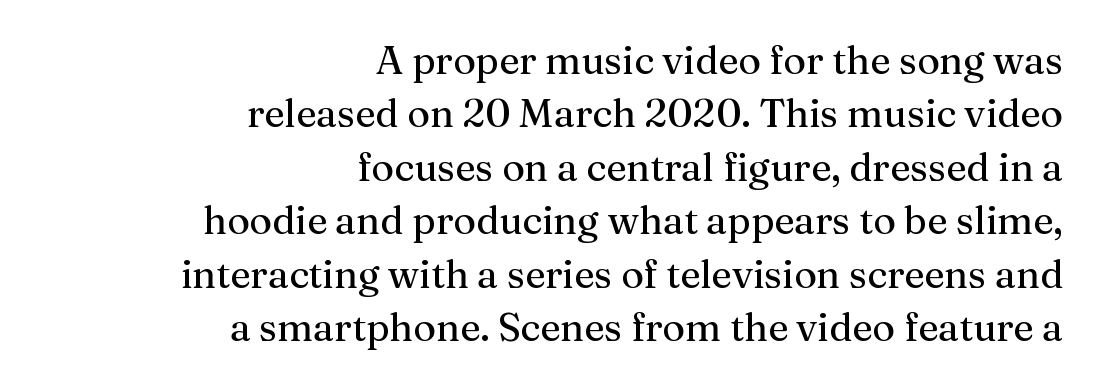
Decoration check: the copy has no underline. This rendering leaves character spacing at its baseline value. You could not count columns in this text — the font is proportionally spaced. No extra ink here — the face is not bold.
